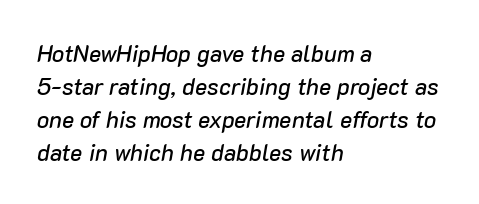
The compositor pushed each line to the left boundary. Style check: oblique. The line-height multiplier appears to be the usual default. A bare baseline throughout the passage. Tracking here is standard; glyphs follow each other at the usual distance.
